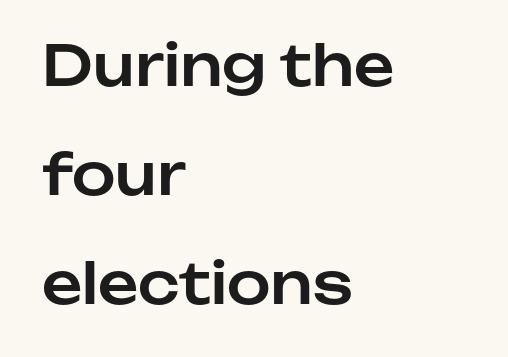
The image shows 56 px sans-serif type, upright; set left-aligned, loose line spacing (1.95x), normal letter spacing, not underlined; low stroke contrast and a medium x-height.
